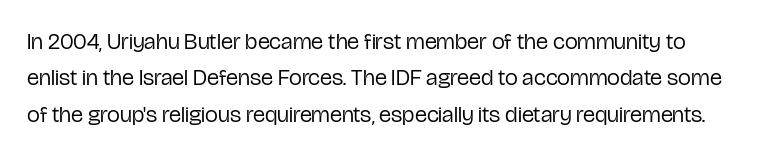
Quick note: not italic, upright. What stands out about the letter spacing? Nothing — it is the standard amount. Think standard paragraph weight, or any step lighter than that. Summary of vertical rhythm: regular, with standard interline spacing. The baseline area is clear.
